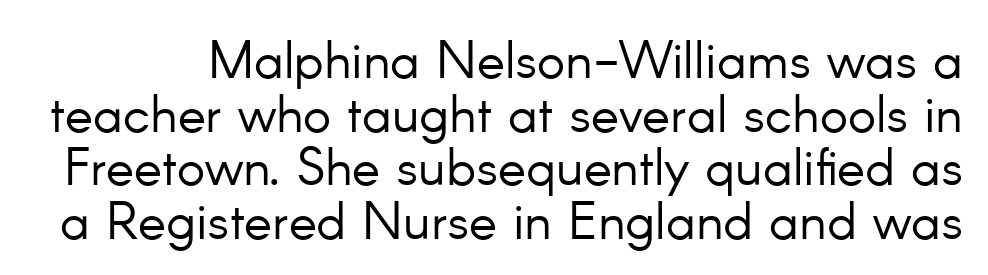
The image shows 53 px light sans-serif type, upright; set tight line spacing (1.01x), normal letter spacing, not underlined; low stroke contrast and a small x-height.
